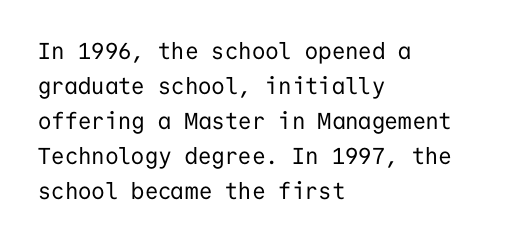
{"italic": "no", "bold": "no", "underline": "no", "align": "left", "line_spacing": "normal", "line_spacing_ratio": 1.52, "letter_spacing": "normal", "letter_spacing_em": 0.0, "glyph_px": 23}
